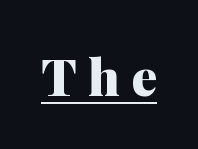
Posture: upright roman. Inter-character spacing is expanded well beyond the font's built-in metrics. These lines are composed in type with serifs. Varying glyph widths throughout — classic text-font behaviour. The specimen includes a rule beneath the text block's lines. A full-strength bold gives these letters their thick strokes.
